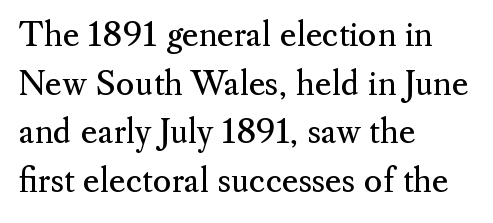
The designer went with a serif here, giving each stem small feet. Spacing verdict: proportional, widths tailored to each character. Tracking here is standard; glyphs follow each other at the usual distance. The string is rendered with underlining switched off.
